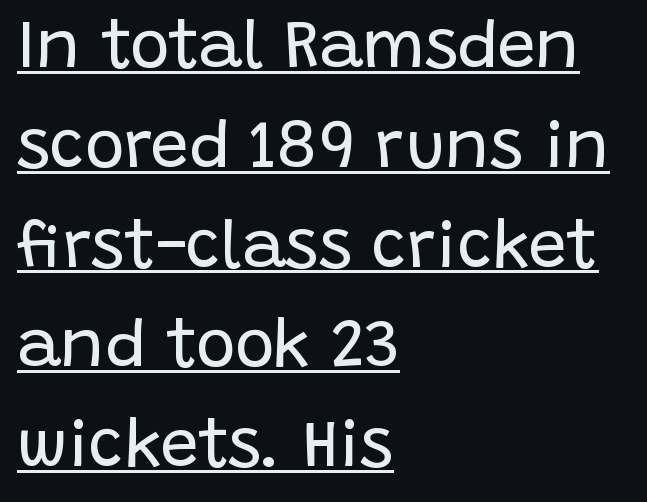
This block has exactly the height ordinary leading produces. These lines stack with their left ends in a neat column. The rendering uses natural spacing where letterforms have individual widths. The rendered words wear a rule along their underside. The axis of the letterforms is exactly vertical. The glyphs in this specimen are sans serif.
